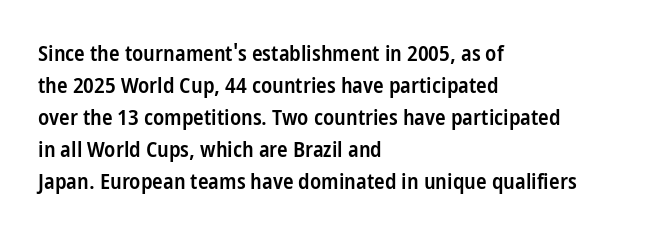
{"italic": "no", "bold": "semi", "underline": "no", "align": "left", "line_spacing": "normal", "line_spacing_ratio": 1.45, "letter_spacing": "normal", "letter_spacing_em": 0.0, "glyph_px": 22}
